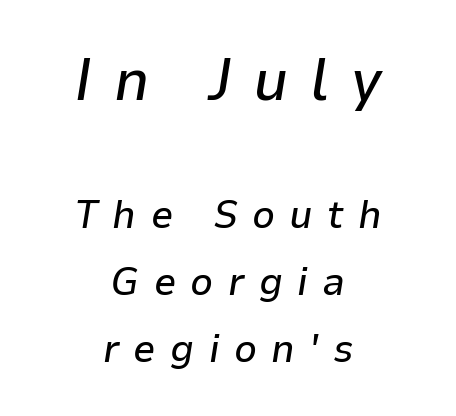
Q: Is the text italic (slanted)? A: Yes, it leans right by about 9 degrees.
Q: Is the text underlined? A: No.
Q: How is the paragraph aligned? A: Centered.
Q: Is the spacing between letters normal or unusually wide? A: Unusually wide.
Q: Is the spacing between lines tight, normal or loose? A: Normal.
Q: Which block of text is set in a larger size, the first (top) or the second (bottom)? A: The first (top) one.
Q: Width (condensed, normal, or wide)? A: Normal.
Q: Stroke contrast? A: Low.
Q: x-height? A: Medium.
Q: Monospaced? A: No.
